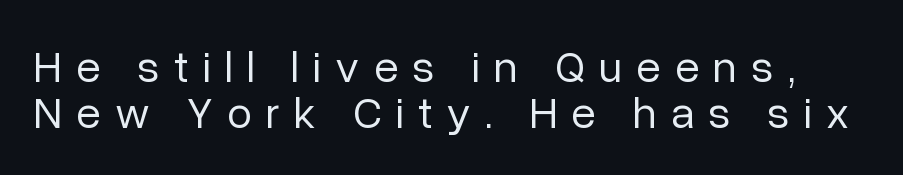
Q: Is the text bold? A: No.
Q: Is the text italic (slanted)? A: No, it is upright.
Q: Is the typeface a serif or a sans-serif typeface? A: Sans-serif.
Q: Is the text underlined? A: No.
Q: Is the spacing between letters normal or unusually wide? A: Unusually wide.
Q: Is the spacing between lines tight, normal or loose? A: Tight.
Q: Width (condensed, normal, or wide)? A: Normal.
Q: Stroke contrast? A: Low.
Q: x-height? A: Medium.
Q: Monospaced? A: No.
